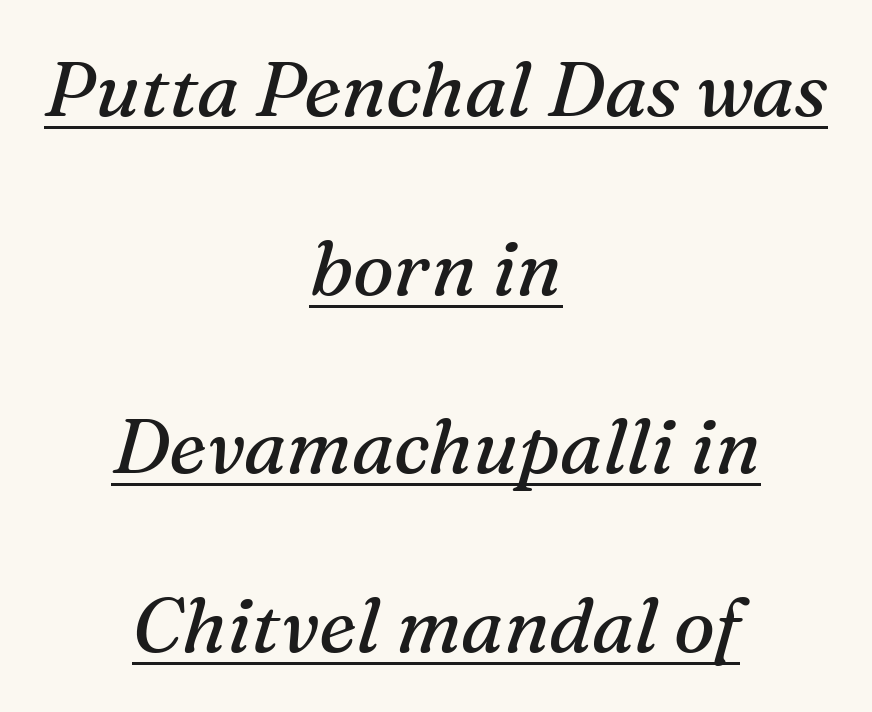
The image shows 77 px regular-weight serif type, italic (leaning right); set centered, loose line spacing (2.32x), normal letter spacing, underlined; medium stroke contrast and a medium x-height.
